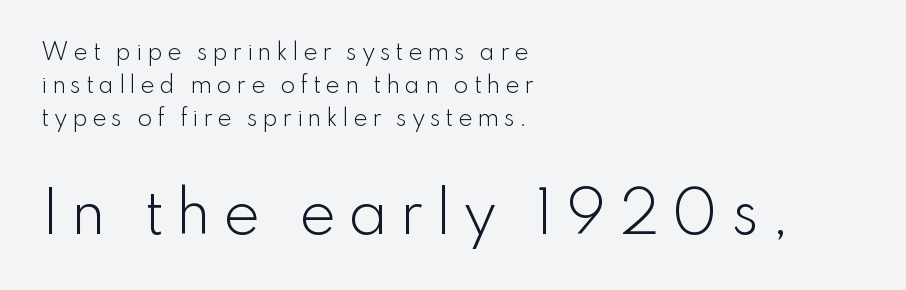
Glyph-to-glyph distance is far greater than everyday printed text. The typography opts for an upright posture over an oblique one. Does the copy run flush right? No — it runs flush left. Just letters on the line, the space beneath them empty. I'd call this a sans setting — the letters go barefoot. The letters in the lower block stand taller than those in the block above.
